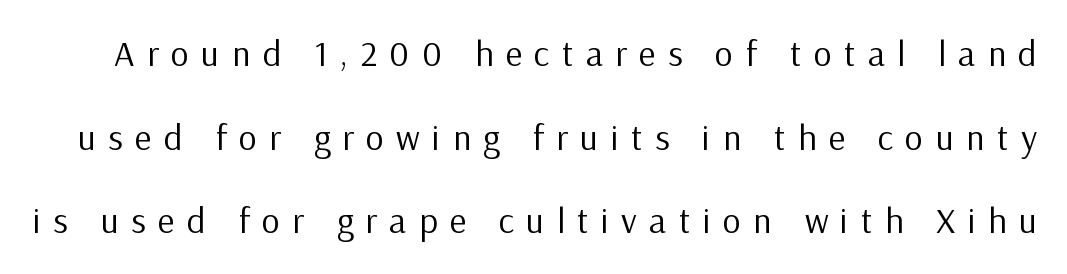
Do the characters align in a grid? No, the font is proportional. You could fit nearly another row in the gap between these rows. Typographically, this falls in the sans-serif category. Do the letters lean? They stand straight.
